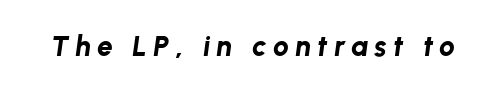
{"italic": "yes", "lean": "right", "slant_degrees": 8, "bold": "yes", "weight": "bold", "width": "normal", "stroke_contrast": "low", "x_height": "medium", "monospaced": "no", "underline": "no", "letter_spacing": "wide", "letter_spacing_em": 0.23, "glyph_px": 28}
